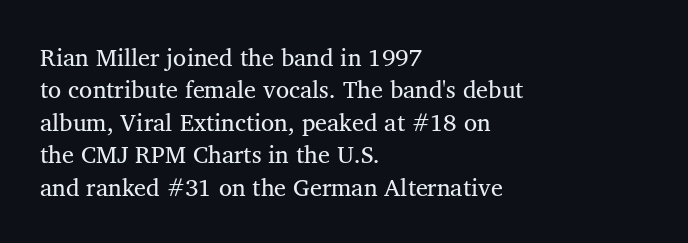
Q: Is the text bold? A: No.
Q: Is the text underlined? A: No.
Q: How is the paragraph aligned? A: Left-aligned.
Q: Is the spacing between letters normal or unusually wide? A: Normal.
Q: Is the spacing between lines tight, normal or loose? A: Normal.
